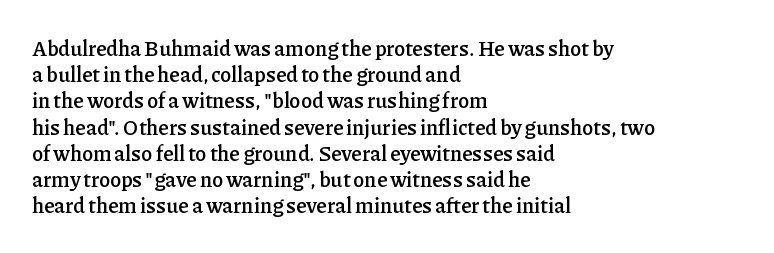
The image shows 21 px text type, upright; set left-aligned, normal line spacing (1.25x), normal letter spacing, not underlined.
